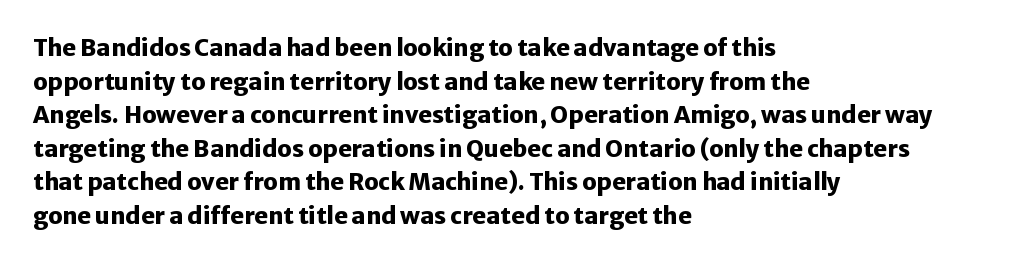
Q: Is the text bold? A: Yes.
Q: Is the text italic (slanted)? A: No, it is upright.
Q: Is the text underlined? A: No.
Q: How is the paragraph aligned? A: Left-aligned.
Q: Is the spacing between letters normal or unusually wide? A: Normal.
Q: Is the spacing between lines tight, normal or loose? A: Normal.
